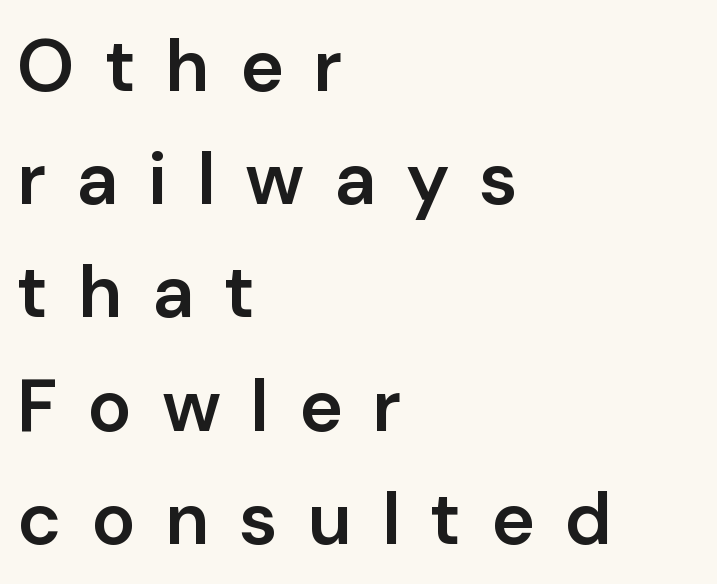
Q: Is the text bold? A: Semi-bold.
Q: Is the text italic (slanted)? A: No, it is upright.
Q: Is the typeface a serif or a sans-serif typeface? A: Sans-serif.
Q: Is the text underlined? A: No.
Q: How is the paragraph aligned? A: Left-aligned.
Q: Is the spacing between letters normal or unusually wide? A: Unusually wide.
Q: Is the spacing between lines tight, normal or loose? A: Normal.
Q: Width (condensed, normal, or wide)? A: Normal.
Q: Stroke contrast? A: Low.
Q: x-height? A: Medium.
Q: Monospaced? A: No.
